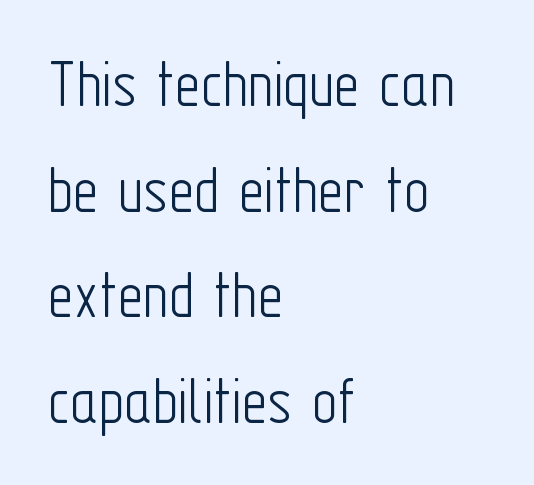
Q: Is the text bold? A: No.
Q: Is the text italic (slanted)? A: No, it is upright.
Q: Is the typeface a serif or a sans-serif typeface? A: Sans-serif.
Q: Is the text underlined? A: No.
Q: How is the paragraph aligned? A: Left-aligned.
Q: Is the spacing between letters normal or unusually wide? A: Normal.
Q: Is the spacing between lines tight, normal or loose? A: Normal.
Q: Width (condensed, normal, or wide)? A: Condensed.
Q: Stroke contrast? A: Low.
Q: x-height? A: Medium.
Q: Monospaced? A: No.
